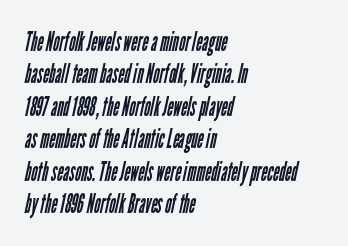
The image shows 27 px text type; set left-aligned, line spacing 1.2x, normal letter spacing, not underlined.
